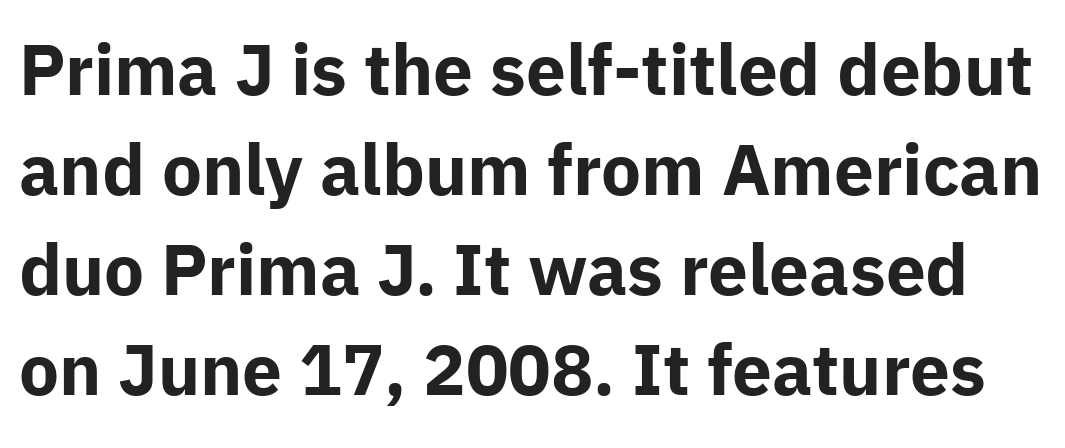
Q: Is the text bold? A: Yes.
Q: Is the text italic (slanted)? A: No, it is upright.
Q: Is the typeface a serif or a sans-serif typeface? A: Sans-serif.
Q: Is the text underlined? A: No.
Q: Is the spacing between letters normal or unusually wide? A: Normal.
Q: Is the spacing between lines tight, normal or loose? A: Normal.
Q: Width (condensed, normal, or wide)? A: Normal.
Q: Stroke contrast? A: Low.
Q: x-height? A: Medium.
Q: Monospaced? A: No.
